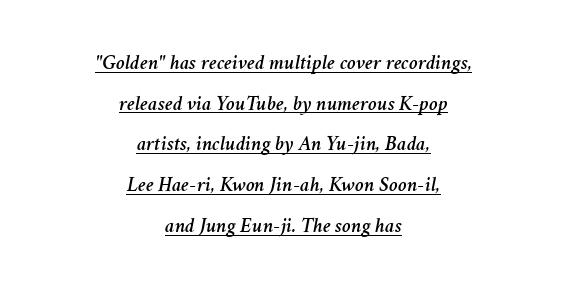
The glyphs look as if they've been sheared to an angle. Honestly, the letter spacing is just normal — you wouldn't notice it. Quick note: underline on. Horizontal bands of white between lines are thick stripes. Which margin do the lines hug? Neither — every line sits in the middle.
